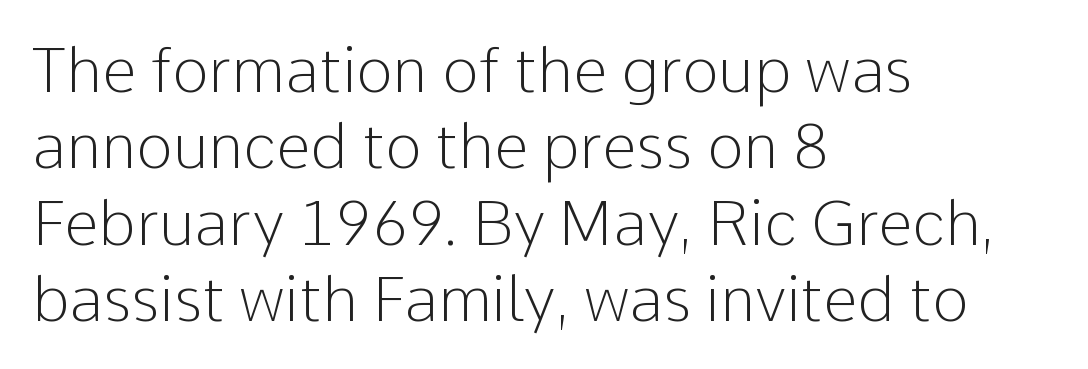
{"serif": "no", "italic": "no", "bold": "no", "weight": "light", "width": "normal", "stroke_contrast": "low", "x_height": "medium", "monospaced": "no", "underline": "no", "align": "left", "line_spacing_ratio": 1.23, "letter_spacing": "normal", "letter_spacing_em": 0.0, "glyph_px": 62}
